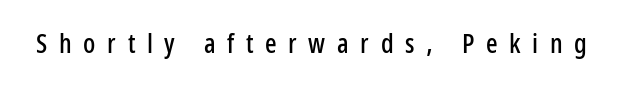
The image shows 27 px text type, upright; set unusually wide letter spacing (+0.43 em), not underlined.
